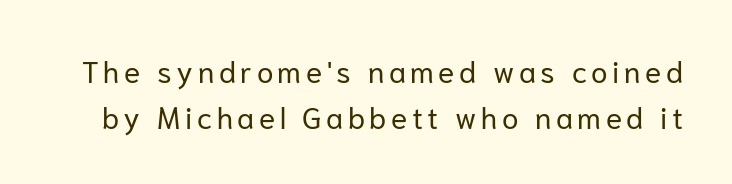
Q: Is the text bold? A: No.
Q: Is the text italic (slanted)? A: No, it is upright.
Q: Is the typeface a serif or a sans-serif typeface? A: Sans-serif.
Q: Is the text underlined? A: No.
Q: Is the spacing between lines tight, normal or loose? A: Normal.
Q: Width (condensed, normal, or wide)? A: Normal.
Q: Stroke contrast? A: Low.
Q: x-height? A: Medium.
Q: Monospaced? A: No.
